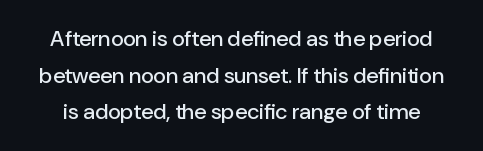
The image shows 22 px text type, upright; set normal line spacing (1.66x), normal letter spacing, not underlined.
